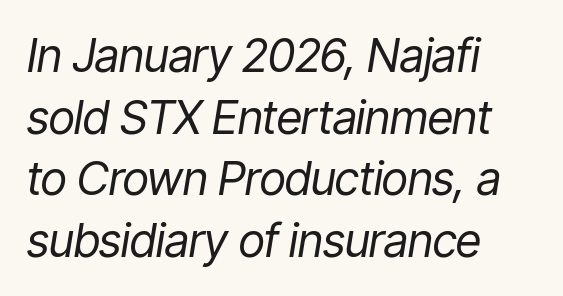
{"italic": "yes", "lean": "right", "slant_degrees": 9, "bold": "no", "weight": "regular", "width": "condensed", "stroke_contrast": "low", "x_height": "medium", "monospaced": "no", "underline": "no", "align": "left", "line_spacing": "normal", "line_spacing_ratio": 1.34, "letter_spacing": "normal", "letter_spacing_em": 0.0, "glyph_px": 46}
